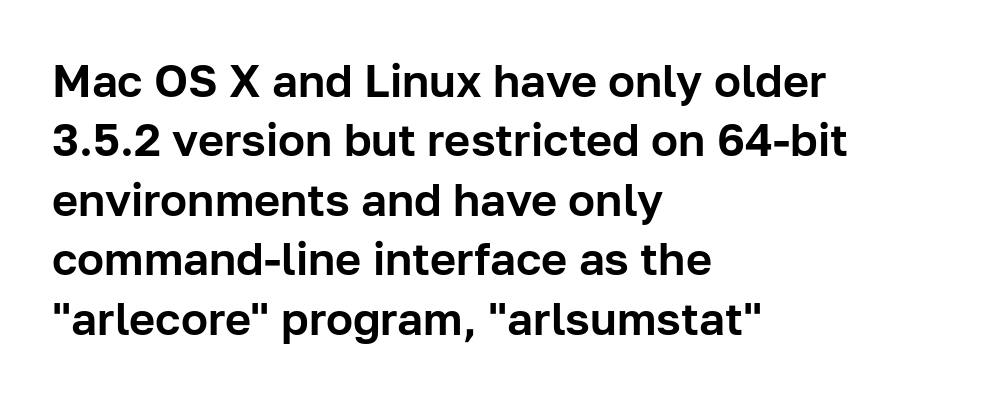
The image shows 45 px sans-serif type, upright; set left-aligned, normal line spacing (1.32x), normal letter spacing, not underlined; low stroke contrast and a medium x-height.
